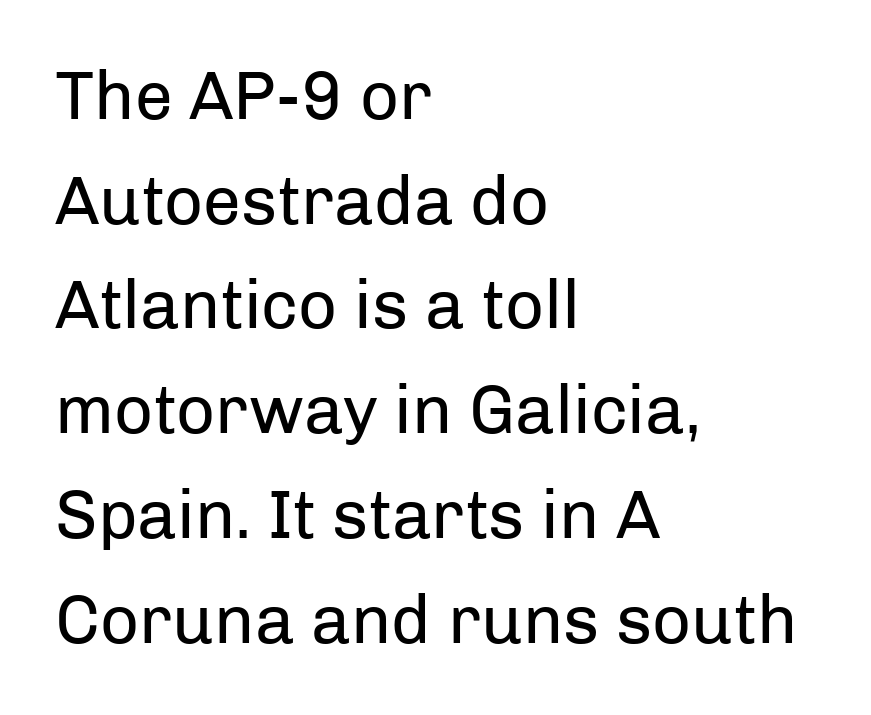
{"serif": "no", "italic": "no", "bold": "no", "weight": "regular", "width": "normal", "stroke_contrast": "low", "x_height": "medium", "monospaced": "no", "underline": "no", "align": "left", "line_spacing": "normal", "line_spacing_ratio": 1.54, "letter_spacing": "normal", "letter_spacing_em": 0.0, "glyph_px": 68}
